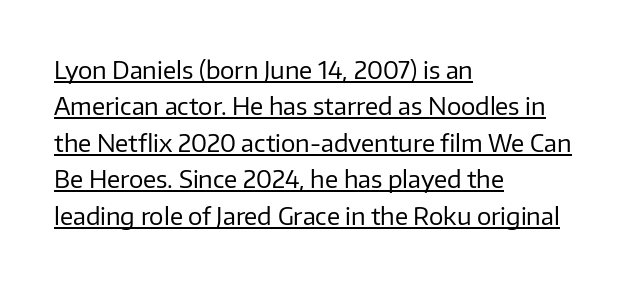
Is the stroke heavy? The answer is a plain regular-or-lighter. If you drew a line through each stem, it would be perfectly vertical. Vertical spacing — default. A classic flush-left, rag-right setting is used for this passage.
